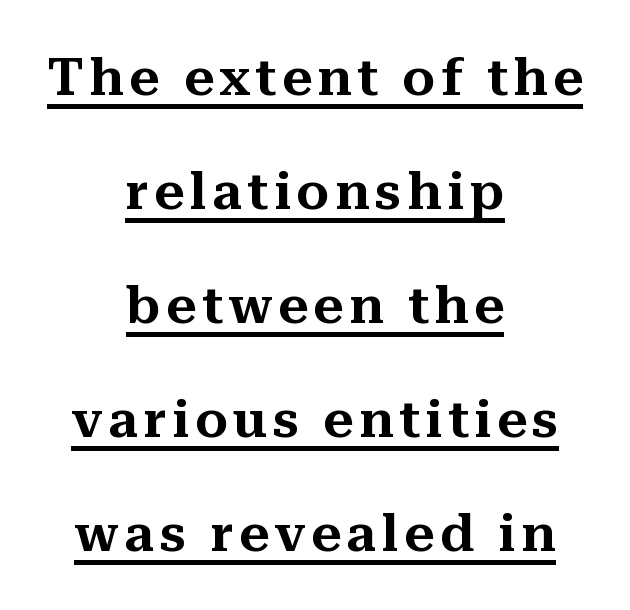
The typography opts for an upright posture over an oblique one. Is this a fixed-width face? No — the glyphs have proportional, varying widths. Leftover space on each line is divided equally before and after the words. Underlined type. The line-height multiplier appears high, well above default. Old-style or modern, the face here clearly has serifs.
